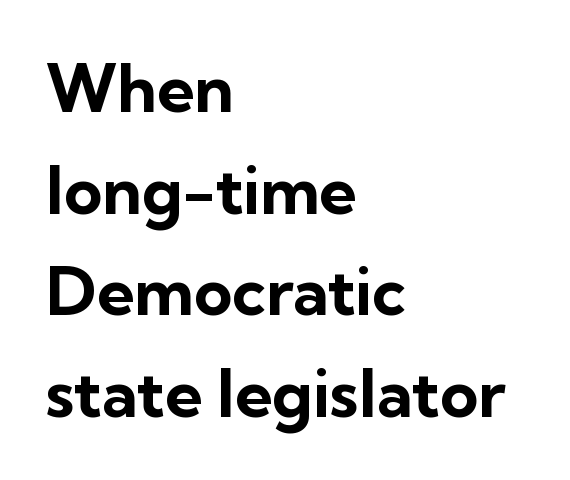
The axis of the letterforms is exactly vertical. These words are printed bold, with thick strokes throughout. Letterform terminals end flat and unadorned throughout the passage. How are the letters spaced? Ordinarily, with no added tracking.
